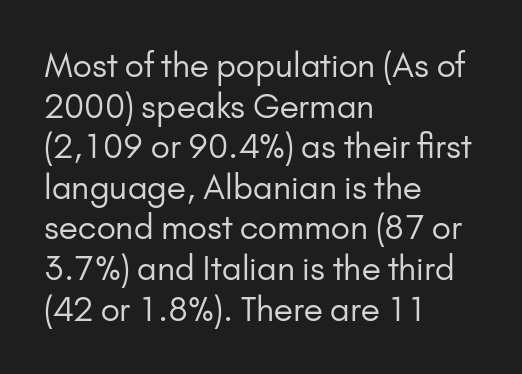
{"serif": "no", "italic": "no", "bold": "no", "weight": "regular", "width": "normal", "stroke_contrast": "low", "x_height": "small", "monospaced": "no", "underline": "no", "align": "left", "line_spacing_ratio": 1.23, "letter_spacing": "normal", "letter_spacing_em": 0.0, "glyph_px": 33}
